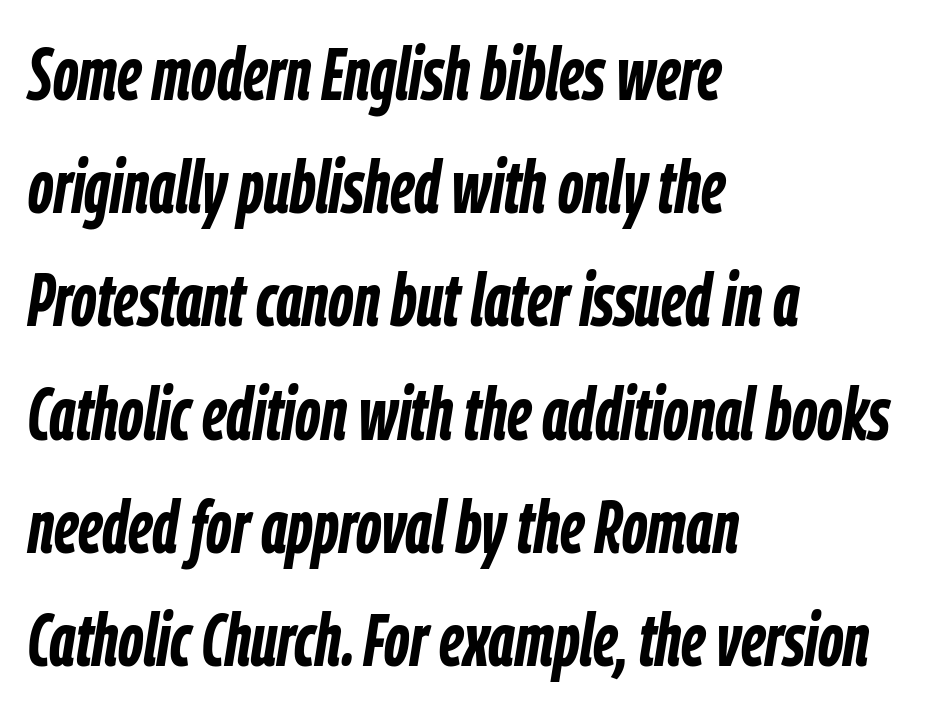
The face used here is proportionally spaced, like ordinary book or web type. The space beneath each line is pristine and unruled. What weight is shown? A full bold with thick strokes. Short note: letters normally spaced.
